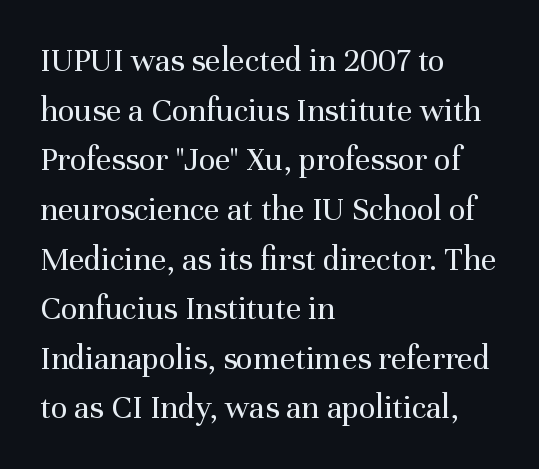
The typography opts for an upright posture over an oblique one. Descender tails drop into unmarked territory. Leftover space on each line is placed entirely after the last word. Think standard paragraph weight, or any step lighter than that. Each letter's strokes conclude with small projecting serifs.
